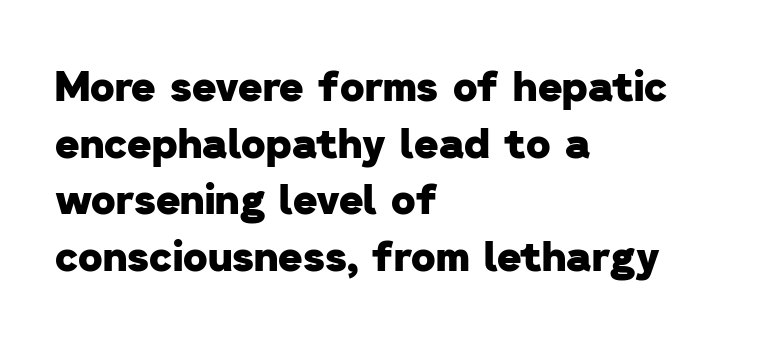
Q: Is the text bold? A: Yes.
Q: Is the typeface a serif or a sans-serif typeface? A: Sans-serif.
Q: Is the text underlined? A: No.
Q: How is the paragraph aligned? A: Left-aligned.
Q: Is the spacing between letters normal or unusually wide? A: Normal.
Q: Is the spacing between lines tight, normal or loose? A: Normal.
Q: Width (condensed, normal, or wide)? A: Normal.
Q: Stroke contrast? A: Low.
Q: x-height? A: Medium.
Q: Monospaced? A: No.
